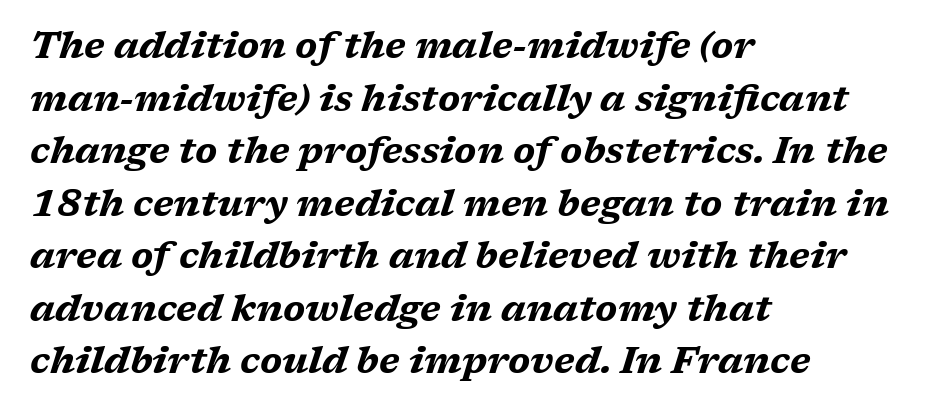
Q: Is the text bold? A: Yes.
Q: Is the text italic (slanted)? A: Yes, it leans right by about 17 degrees.
Q: Is the text underlined? A: No.
Q: How is the paragraph aligned? A: Left-aligned.
Q: Is the spacing between letters normal or unusually wide? A: Normal.
Q: Is the spacing between lines tight, normal or loose? A: Normal.
Q: Width (condensed, normal, or wide)? A: Wide.
Q: Stroke contrast? A: Medium.
Q: x-height? A: Medium.
Q: Monospaced? A: No.
